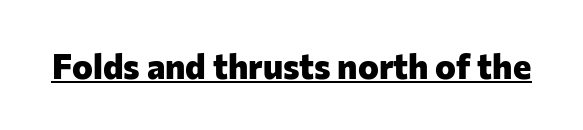
{"serif": "no", "italic": "no", "bold": "yes", "weight": "heavy", "width": "normal", "stroke_contrast": "low", "x_height": "medium", "monospaced": "no", "underline": "yes", "letter_spacing": "normal", "letter_spacing_em": 0.0, "glyph_px": 35}
